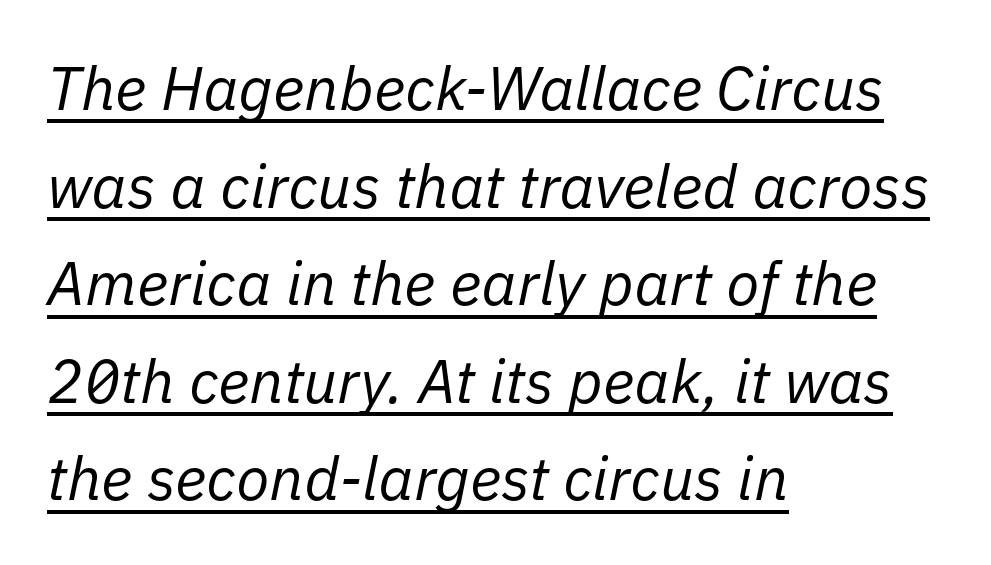
Q: Is the text bold? A: No.
Q: Is the text italic (slanted)? A: Yes, it leans right by about 11 degrees.
Q: Is the text underlined? A: Yes.
Q: How is the paragraph aligned? A: Left-aligned.
Q: Is the spacing between letters normal or unusually wide? A: Normal.
Q: Is the spacing between lines tight, normal or loose? A: Normal.
Q: Width (condensed, normal, or wide)? A: Normal.
Q: Stroke contrast? A: Low.
Q: x-height? A: Medium.
Q: Monospaced? A: No.
